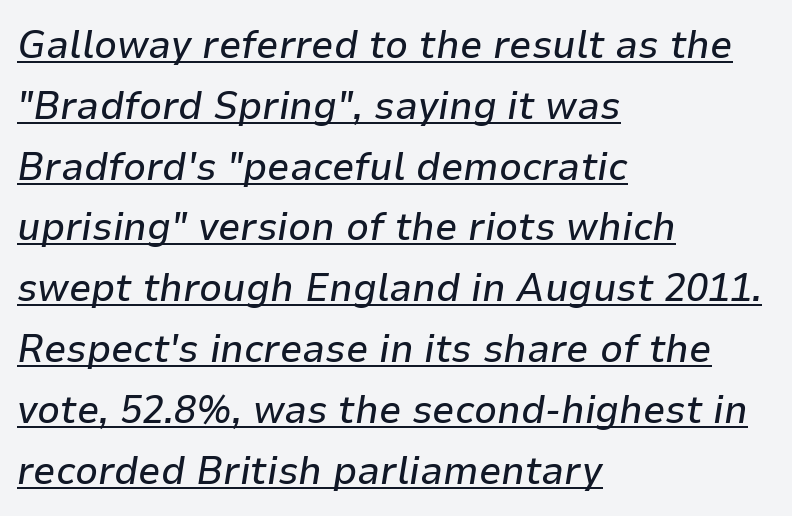
Italic? Definitely — the glyphs are oblique. A baseline rule has been typeset under these characters. Do the characters align in a grid? No, the font is proportional. These lines sit exactly where default settings would place them.
